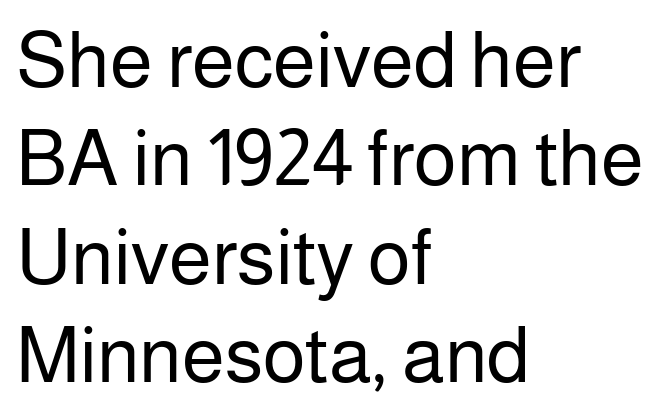
The image shows 78 px regular-weight sans-serif type, upright; set left-aligned, normal line spacing (1.26x), normal letter spacing, not underlined; low stroke contrast and a medium x-height.
